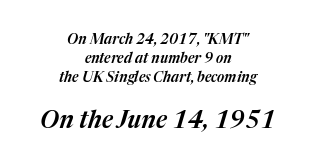
The image shows 24 px text type, italic (leaning right); set centered, normal line spacing (1.35x), normal letter spacing, not underlined; the second (bottom) block is 1.71x larger.
